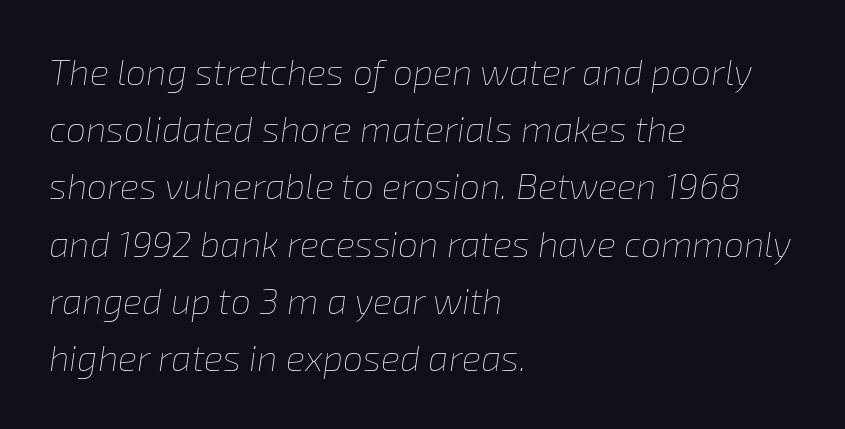
{"italic": "yes", "lean": "right", "slant_degrees": 8, "bold": "no", "weight": "thin", "width": "normal", "stroke_contrast": "low", "x_height": "medium", "monospaced": "no", "underline": "no", "align": "left", "line_spacing": "normal", "line_spacing_ratio": 1.59, "letter_spacing": "normal", "letter_spacing_em": 0.0, "glyph_px": 36}
